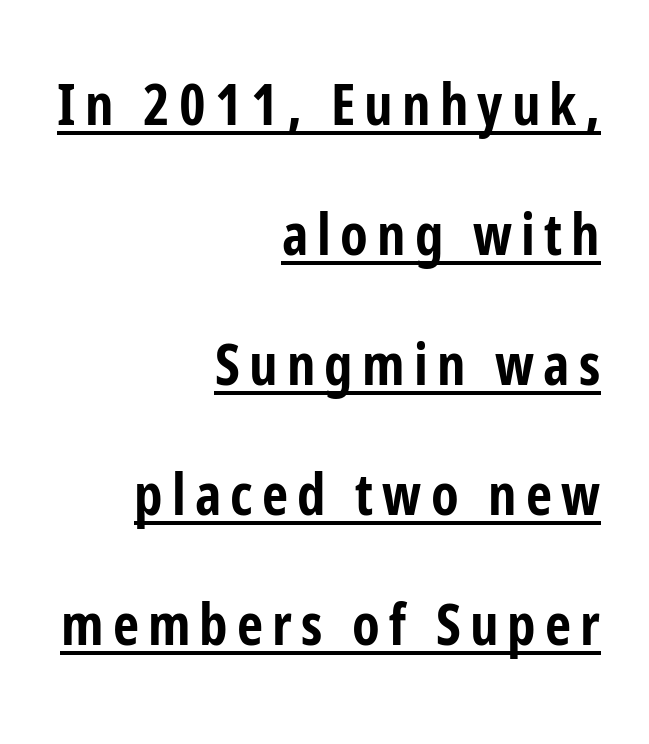
The image shows 57 px bold, condensed sans-serif type, upright; set right-aligned, loose line spacing (2.28x), underlined; low stroke contrast and a medium x-height.
